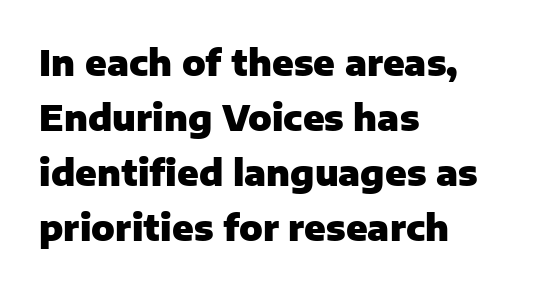
Q: Is the text bold? A: Yes.
Q: Is the text italic (slanted)? A: No, it is upright.
Q: Is the typeface a serif or a sans-serif typeface? A: Sans-serif.
Q: Is the text underlined? A: No.
Q: How is the paragraph aligned? A: Left-aligned.
Q: Is the spacing between letters normal or unusually wide? A: Normal.
Q: Is the spacing between lines tight, normal or loose? A: Normal.
Q: Width (condensed, normal, or wide)? A: Normal.
Q: Stroke contrast? A: Low.
Q: x-height? A: Medium.
Q: Monospaced? A: No.
